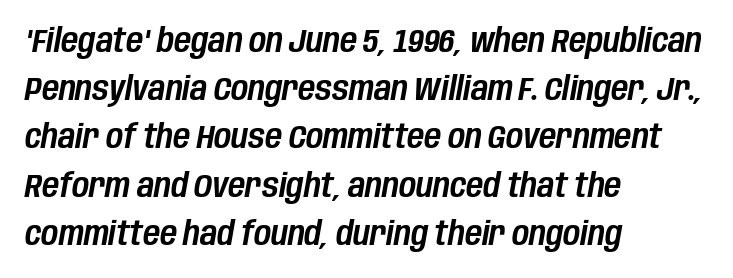
Q: Is the text italic (slanted)? A: Yes, it leans right by about 10 degrees.
Q: Is the text underlined? A: No.
Q: How is the paragraph aligned? A: Left-aligned.
Q: Is the spacing between letters normal or unusually wide? A: Normal.
Q: Is the spacing between lines tight, normal or loose? A: Normal.
Q: Width (condensed, normal, or wide)? A: Condensed.
Q: Stroke contrast? A: Low.
Q: x-height? A: Large.
Q: Monospaced? A: No.
